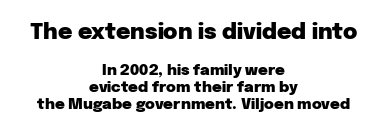
Q: Is the text bold? A: Yes.
Q: Is the text italic (slanted)? A: No, it is upright.
Q: Is the text underlined? A: No.
Q: How is the paragraph aligned? A: Centered.
Q: Is the spacing between letters normal or unusually wide? A: Normal.
Q: Is the spacing between lines tight, normal or loose? A: Tight.
Q: Which block of text is set in a larger size, the first (top) or the second (bottom)? A: The first (top) one.
